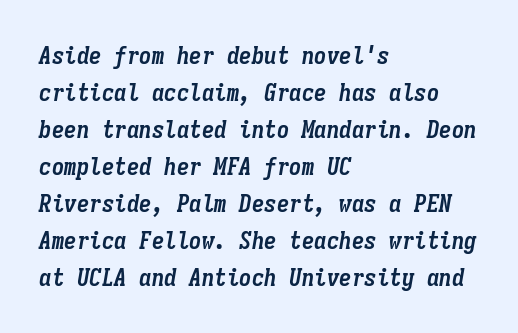
Each word holds together tightly as a unit, with standard inter-letter gaps. These lines carry a lot of weight — the face is fully bold. The designer left line spacing at the default. Descenders hang freely into open space. These lines were composed using italics.
